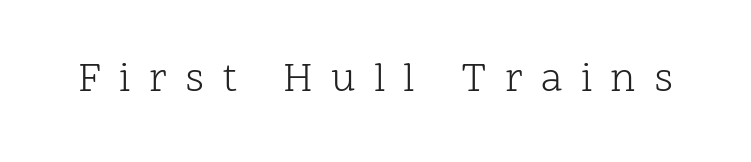
{"serif": "yes", "italic": "no", "bold": "no", "weight": "light", "width": "normal", "stroke_contrast": "low", "x_height": "medium", "monospaced": "no", "underline": "no", "letter_spacing": "wide", "letter_spacing_em": 0.44, "glyph_px": 41}
